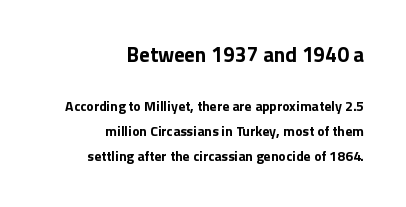
Does the weight exceed regular? Yes, all the way to bold. You could call the tracking neutral — neither tight nor loose. The compositor pushed each line to the right boundary. Which chunk is bigger? The first one — the top block dwarfs the bottom. Nope, not italic — everything's standing straight.
